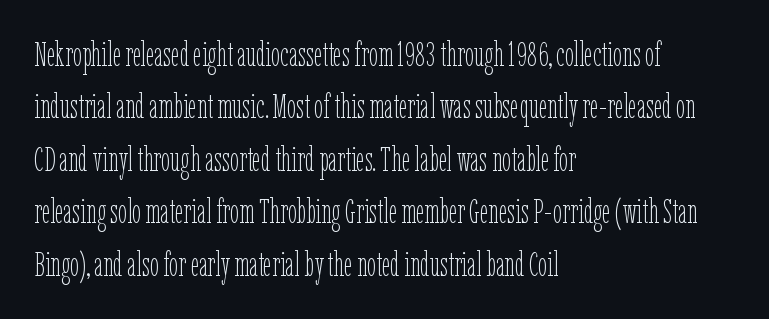
{"italic": "no", "bold": "no", "weight": "thin", "width": "condensed", "stroke_contrast": "low", "x_height": "medium", "monospaced": "no", "underline": "no", "align": "left", "line_spacing": "normal", "line_spacing_ratio": 1.59, "letter_spacing": "normal", "letter_spacing_em": 0.0, "glyph_px": 33}
